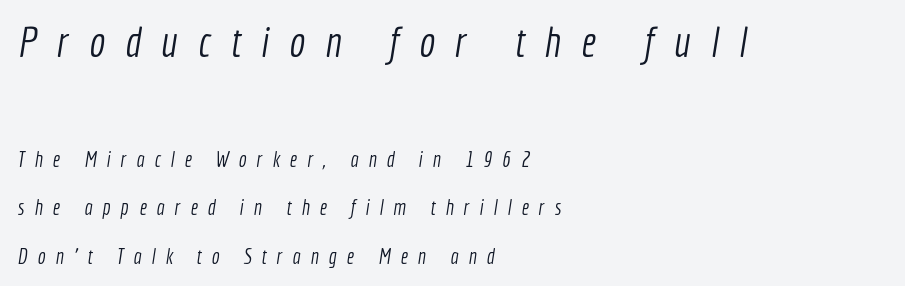
Q: Is the text bold? A: No.
Q: Is the typeface a serif or a sans-serif typeface? A: Sans-serif.
Q: Is the text underlined? A: No.
Q: How is the paragraph aligned? A: Left-aligned.
Q: Is the spacing between letters normal or unusually wide? A: Unusually wide.
Q: Is the spacing between lines tight, normal or loose? A: Loose.
Q: Which block of text is set in a larger size, the first (top) or the second (bottom)? A: The first (top) one.
Q: Width (condensed, normal, or wide)? A: Condensed.
Q: x-height? A: Medium.
Q: Monospaced? A: No.
